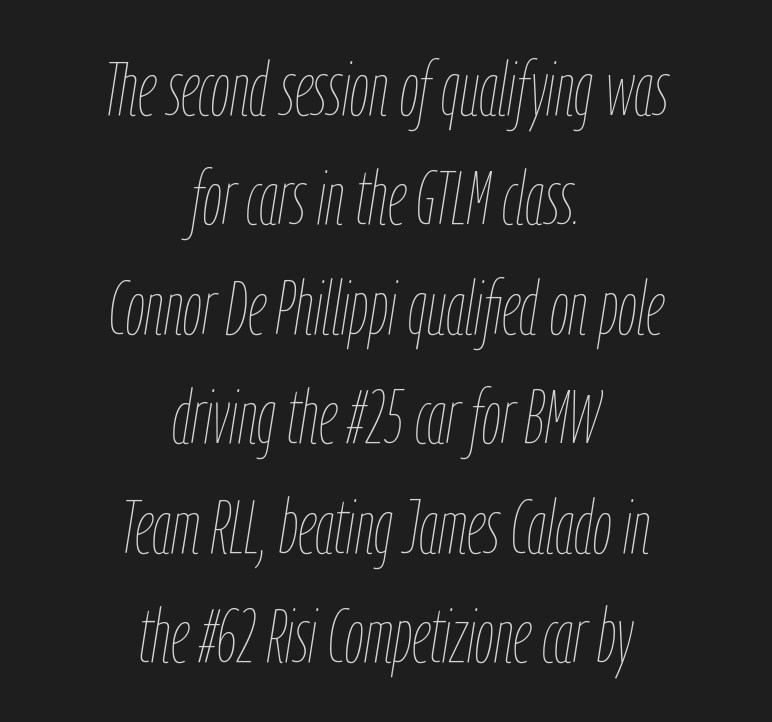
You can tell it's italic because the verticals aren't actually vertical. A light-to-regular cut is what we see here. Bare-footed words on every line. Both edges are ragged and mirror each other, which tells us the setting is centered.
